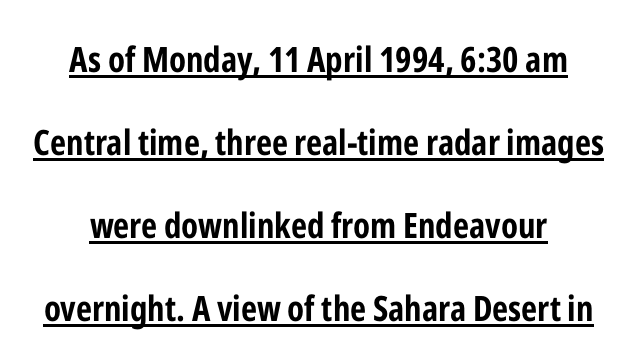
Q: Is the text bold? A: Yes.
Q: Is the text italic (slanted)? A: No, it is upright.
Q: Is the typeface a serif or a sans-serif typeface? A: Sans-serif.
Q: Is the text underlined? A: Yes.
Q: Is the spacing between letters normal or unusually wide? A: Normal.
Q: Is the spacing between lines tight, normal or loose? A: Loose.
Q: Width (condensed, normal, or wide)? A: Condensed.
Q: Stroke contrast? A: Low.
Q: x-height? A: Medium.
Q: Monospaced? A: No.
